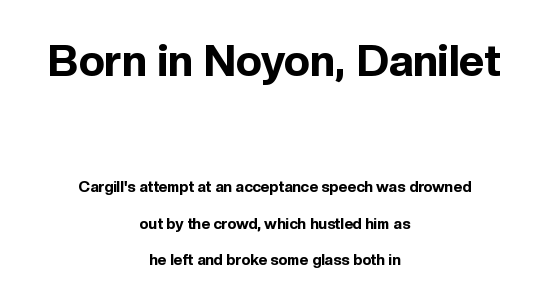
{"serif": "no", "italic": "no", "bold": "yes", "weight": "bold", "width": "normal", "x_height": "medium", "monospaced": "no", "underline": "no", "align": "center", "line_spacing": "loose", "line_spacing_ratio": 2.45, "letter_spacing": "normal", "letter_spacing_em": 0.0, "larger_block": "first", "size_ratio": 2.93, "glyph_px": 44}
